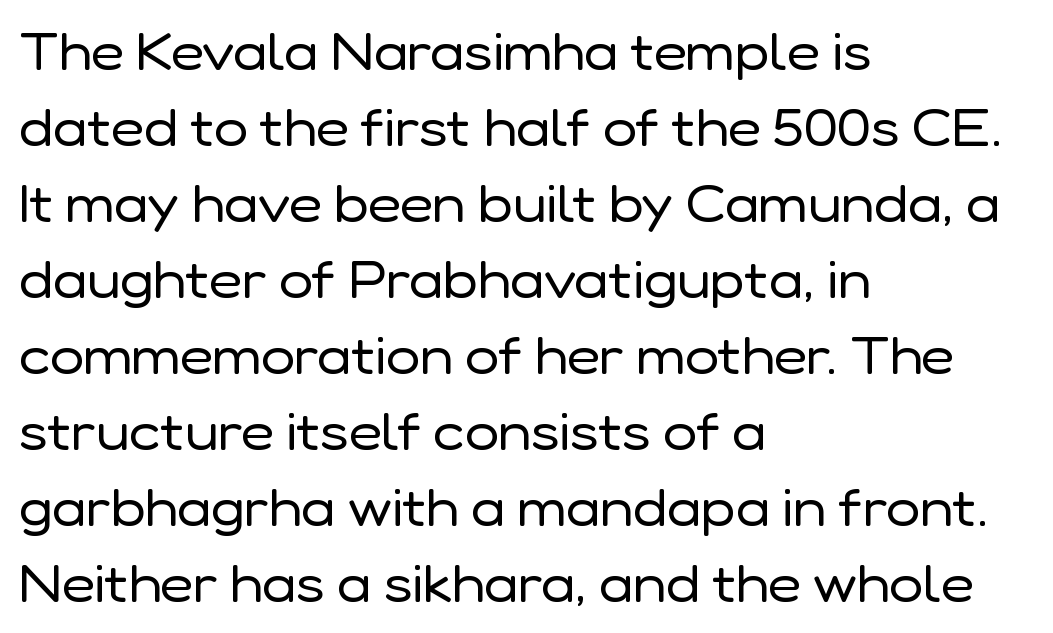
The image shows 51 px regular-weight sans-serif type, upright; set left-aligned, normal line spacing (1.49x), normal letter spacing, not underlined; low stroke contrast and a medium x-height.
